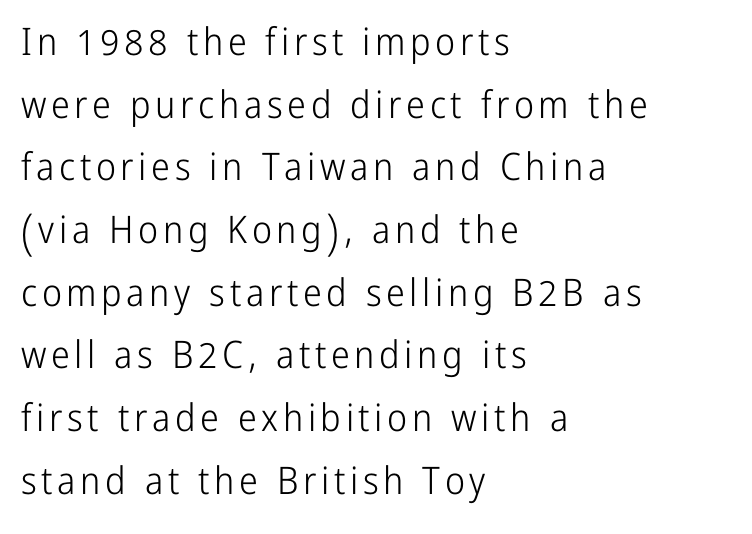
{"serif": "no", "italic": "no", "bold": "no", "weight": "light", "width": "condensed", "stroke_contrast": "low", "x_height": "medium", "monospaced": "no", "underline": "no", "align": "left", "line_spacing": "normal", "line_spacing_ratio": 1.65, "glyph_px": 38}
